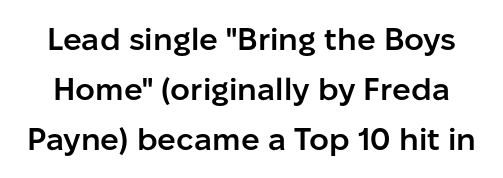
Q: Is the text bold? A: Semi-bold.
Q: Is the text italic (slanted)? A: No, it is upright.
Q: Is the typeface a serif or a sans-serif typeface? A: Sans-serif.
Q: Is the text underlined? A: No.
Q: Is the spacing between letters normal or unusually wide? A: Normal.
Q: Is the spacing between lines tight, normal or loose? A: Normal.
Q: Width (condensed, normal, or wide)? A: Normal.
Q: Stroke contrast? A: Low.
Q: x-height? A: Medium.
Q: Monospaced? A: No.
